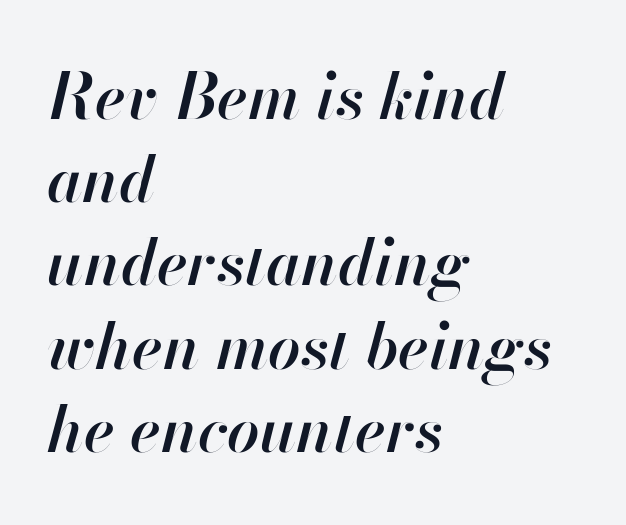
The image shows 64 px semibold type, italic (leaning right); set left-aligned, normal line spacing (1.3x), normal letter spacing, not underlined; high stroke contrast and a small x-height.
